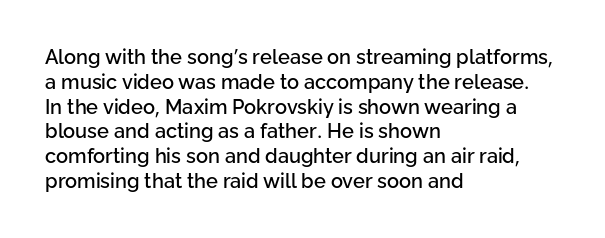
{"italic": "no", "underline": "no", "align": "left", "line_spacing_ratio": 1.24, "letter_spacing": "normal", "letter_spacing_em": 0.0, "glyph_px": 20}
